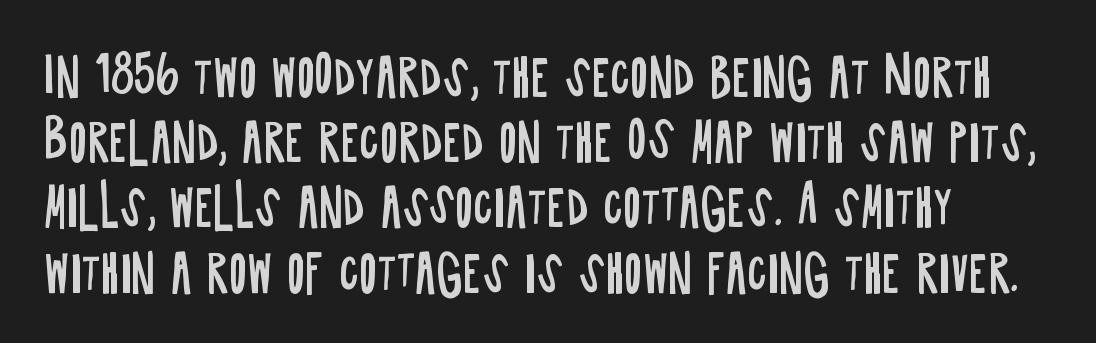
The image shows 49 px regular-weight, condensed sans-serif type, upright; set normal line spacing (1.33x), normal letter spacing, not underlined; low stroke contrast and a large x-height.
